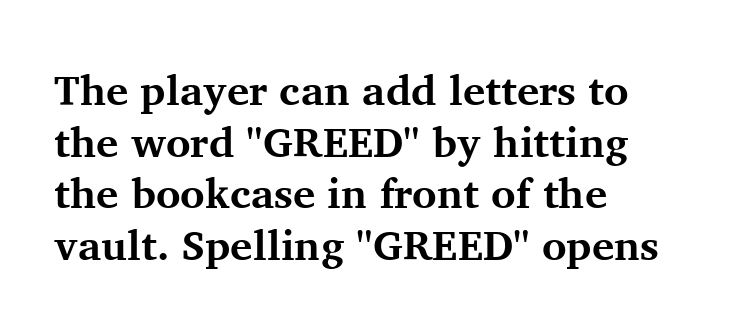
Q: Is the text bold? A: Yes.
Q: Is the text italic (slanted)? A: No, it is upright.
Q: Is the typeface a serif or a sans-serif typeface? A: Serif.
Q: Is the text underlined? A: No.
Q: How is the paragraph aligned? A: Left-aligned.
Q: Is the spacing between letters normal or unusually wide? A: Normal.
Q: Width (condensed, normal, or wide)? A: Normal.
Q: Stroke contrast? A: Medium.
Q: x-height? A: Medium.
Q: Monospaced? A: No.
